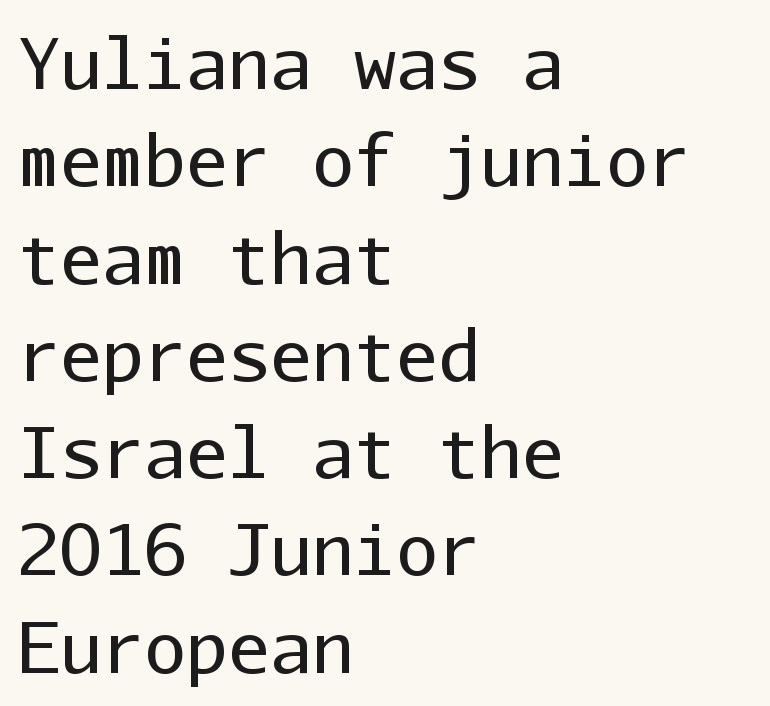
The image shows 70 px regular-weight sans-serif type, upright, monospaced; set left-aligned, normal line spacing (1.39x), normal letter spacing, not underlined; low stroke contrast and a medium x-height.
